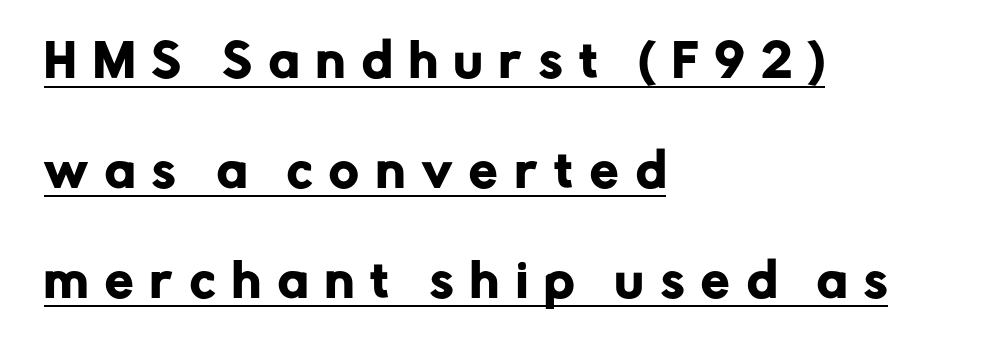
The image shows 45 px sans-serif type, upright; set left-aligned, loose line spacing (2.44x), unusually wide letter spacing (+0.38 em), underlined; low stroke contrast and a medium x-height.
